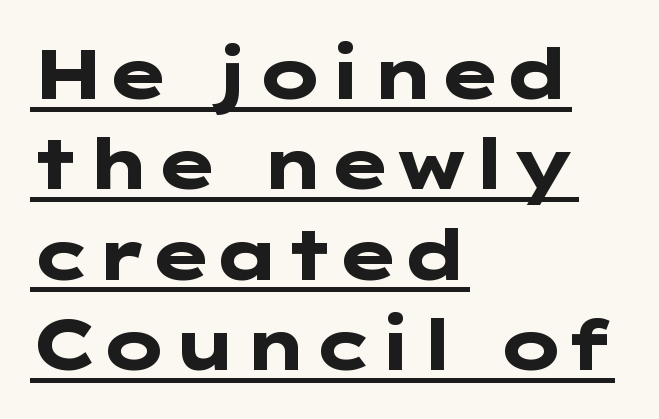
Q: Is the text bold? A: Yes.
Q: Is the text italic (slanted)? A: No, it is upright.
Q: Is the typeface a serif or a sans-serif typeface? A: Sans-serif.
Q: Is the text underlined? A: Yes.
Q: How is the paragraph aligned? A: Left-aligned.
Q: Is the spacing between letters normal or unusually wide? A: Normal.
Q: Is the spacing between lines tight, normal or loose? A: Normal.
Q: Width (condensed, normal, or wide)? A: Wide.
Q: Stroke contrast? A: Low.
Q: x-height? A: Medium.
